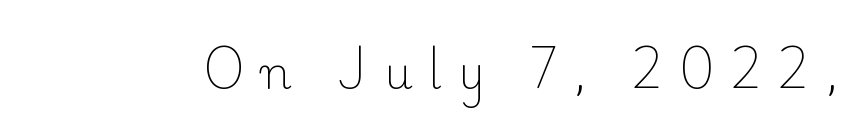
{"serif": "yes", "italic": "no", "bold": "no", "weight": "light", "width": "normal", "stroke_contrast": "low", "x_height": "small", "monospaced": "no", "underline": "no", "letter_spacing": "wide", "letter_spacing_em": 0.37, "glyph_px": 44}
